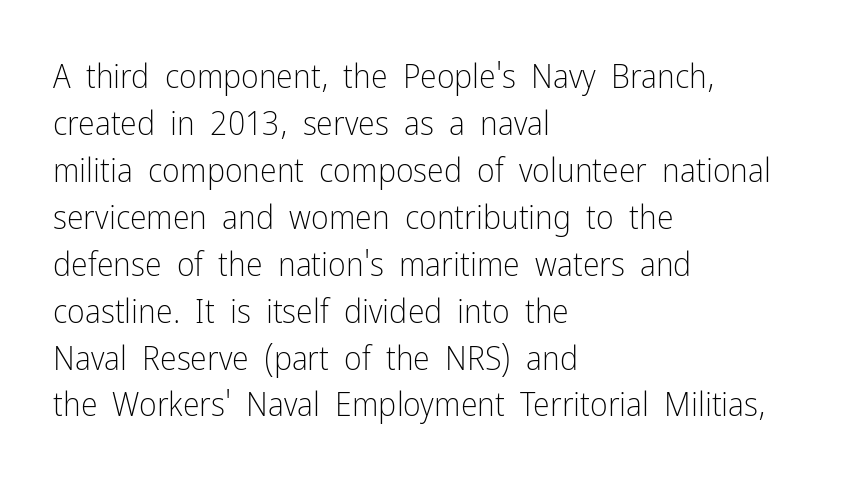
{"serif": "no", "italic": "no", "bold": "no", "weight": "light", "width": "condensed", "stroke_contrast": "low", "x_height": "medium", "monospaced": "no", "underline": "no", "align": "left", "line_spacing": "normal", "line_spacing_ratio": 1.38, "letter_spacing": "normal", "letter_spacing_em": 0.0, "glyph_px": 34}
